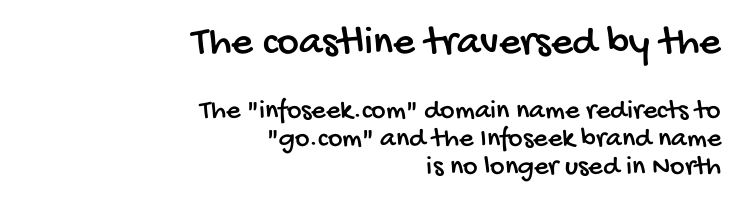
Which margin do the lines hug? The right one — the left edge is uneven. Does extra space separate the letters? No, they use regular spacing. Each row of text sits above clean, open space. Do the characters align in a grid? No, the font is proportional. Check where the strokes stop: nothing finishes them off — pure sans. If you measured baseline to baseline, you'd find a short distance.
